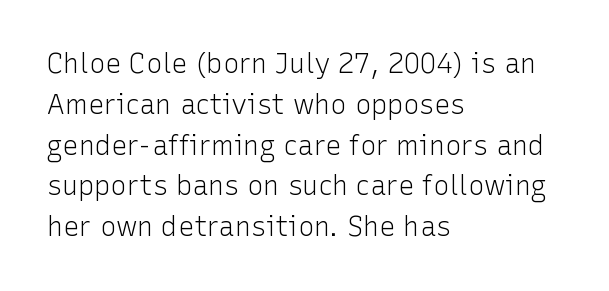
{"italic": "no", "bold": "no", "underline": "no", "align": "left", "line_spacing": "normal", "line_spacing_ratio": 1.51, "letter_spacing": "normal", "letter_spacing_em": 0.0, "glyph_px": 27}
